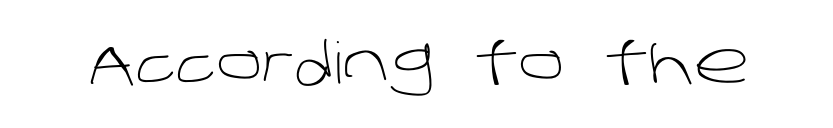
Check where the strokes stop: nothing finishes them off — pure sans. The space beneath each line is pristine and unruled. The cut favours lightness, reaching ordinary text weight at its darkest. Think of a printed novel: that variable character pitch is what you see here. Tracking here is standard; glyphs follow each other at the usual distance.
